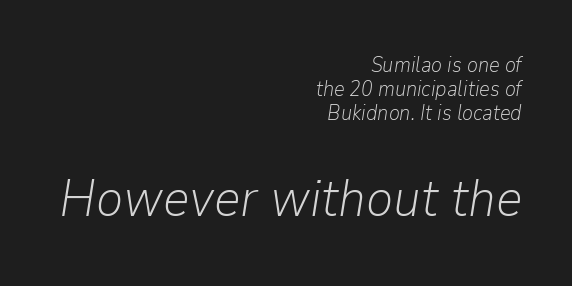
{"italic": "yes", "lean": "right", "slant_degrees": 9, "bold": "no", "weight": "light", "width": "normal", "stroke_contrast": "low", "x_height": "medium", "monospaced": "no", "underline": "no", "align": "right", "line_spacing": "tight", "line_spacing_ratio": 1.14, "letter_spacing": "normal", "letter_spacing_em": 0.0, "larger_block": "second", "size_ratio": 2.48, "glyph_px": 52}
